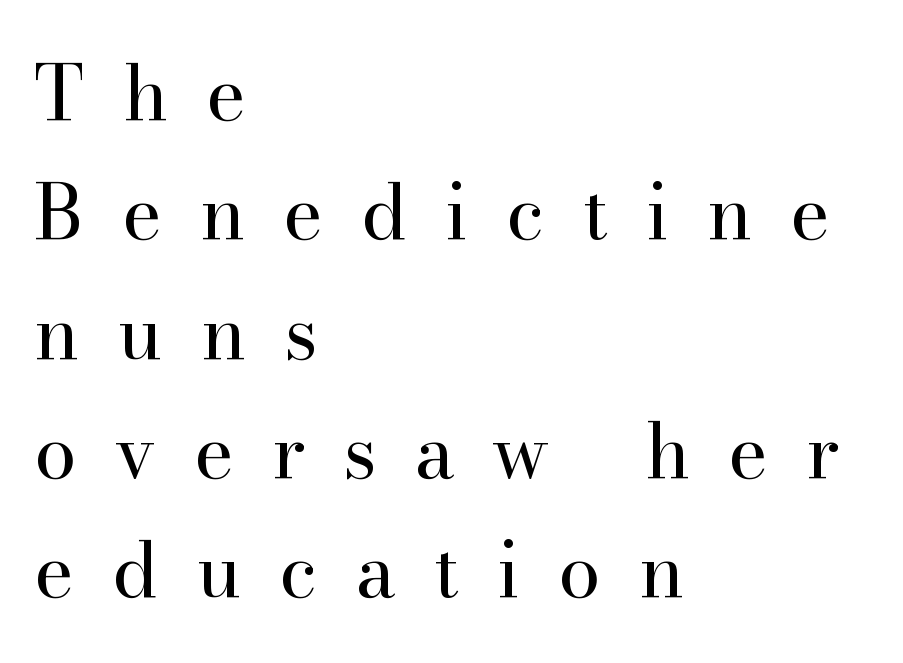
{"serif": "yes", "italic": "no", "bold": "no", "weight": "regular", "width": "normal", "stroke_contrast": "high", "x_height": "small", "monospaced": "no", "underline": "no", "align": "left", "line_spacing": "normal", "line_spacing_ratio": 1.57, "letter_spacing": "wide", "letter_spacing_em": 0.5, "glyph_px": 76}
